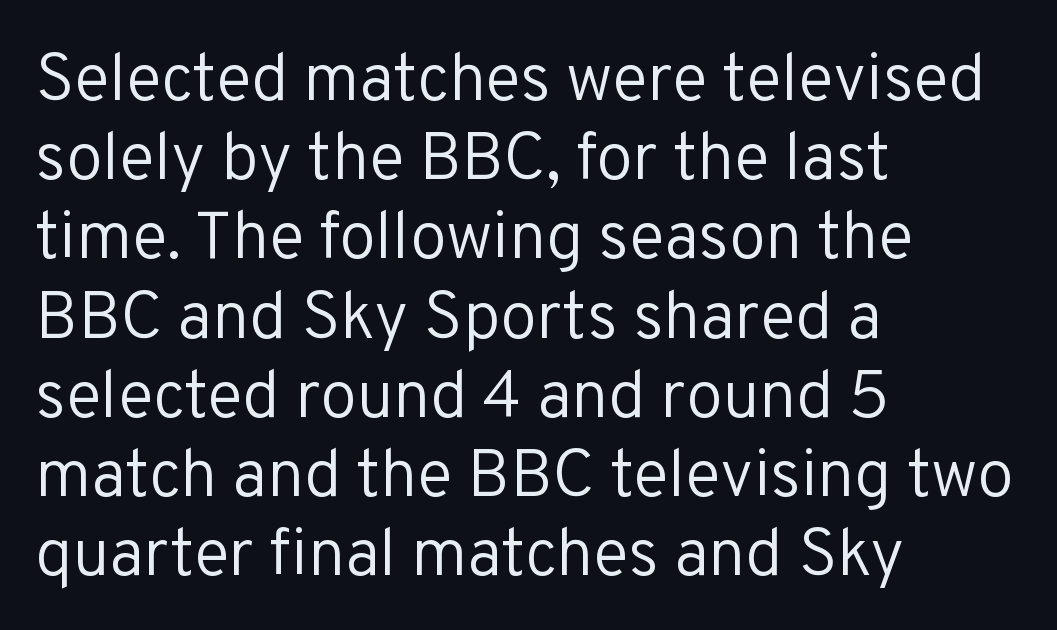
{"serif": "no", "italic": "no", "bold": "no", "weight": "regular", "width": "normal", "stroke_contrast": "low", "x_height": "medium", "monospaced": "no", "underline": "no", "align": "left", "line_spacing_ratio": 1.2, "letter_spacing": "normal", "letter_spacing_em": 0.0, "glyph_px": 66}
